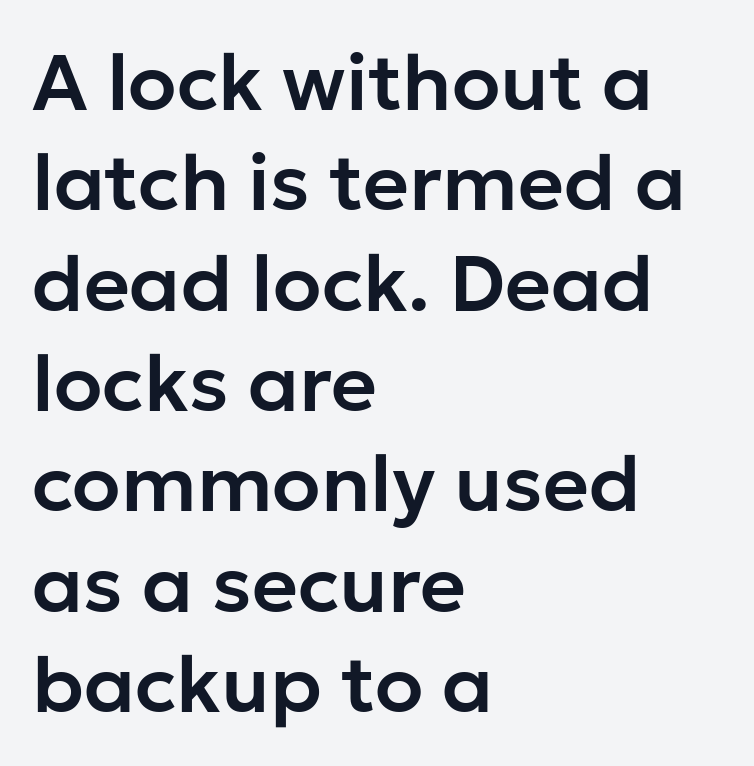
The image shows 79 px sans-serif type, upright; set left-aligned, normal line spacing (1.27x), normal letter spacing, not underlined; low stroke contrast and a medium x-height.
